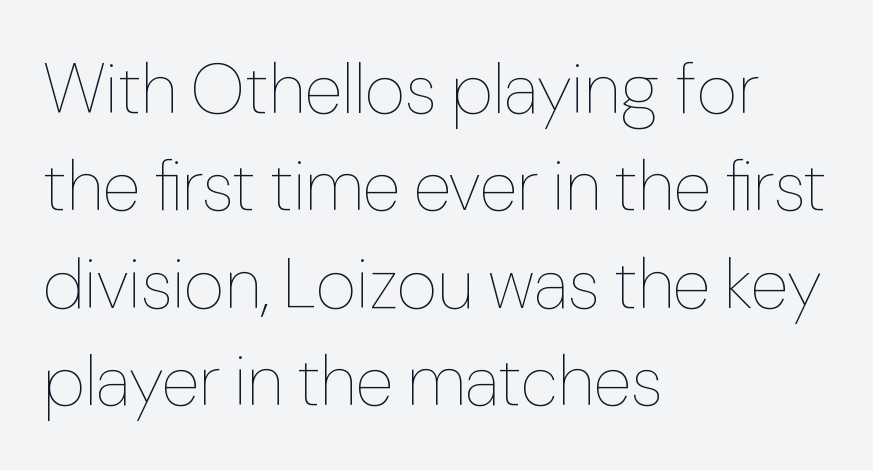
Is the stroke heavy? The answer is a plain regular-or-lighter. Vertical strokes here are truly vertical. These lines are rendered in a variable-pitch font. Compared with typical body copy, the letter spacing here is the same. The leading is moderate, giving the passage an even texture.
